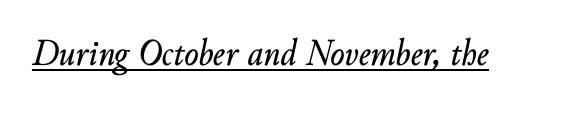
{"italic": "yes", "lean": "right", "slant_degrees": 10, "width": "normal", "stroke_contrast": "low", "x_height": "small", "monospaced": "no", "underline": "yes", "letter_spacing": "normal", "letter_spacing_em": 0.0, "glyph_px": 38}
